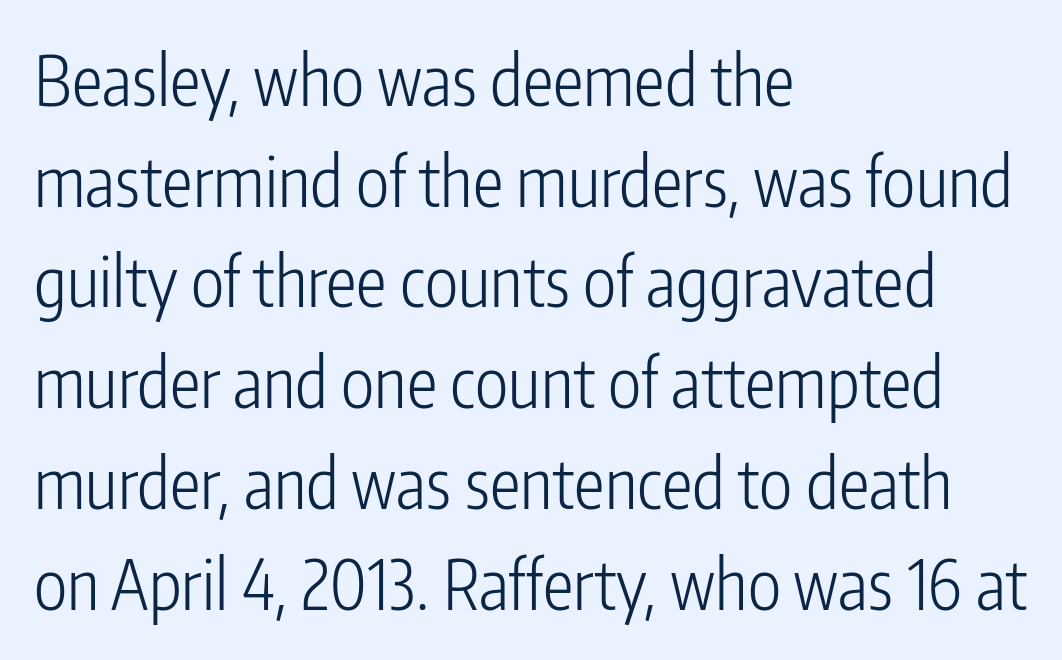
{"serif": "no", "italic": "no", "bold": "no", "weight": "light", "width": "condensed", "stroke_contrast": "low", "x_height": "medium", "monospaced": "no", "underline": "no", "align": "left", "line_spacing": "normal", "line_spacing_ratio": 1.46, "letter_spacing": "normal", "letter_spacing_em": 0.0, "glyph_px": 69}
